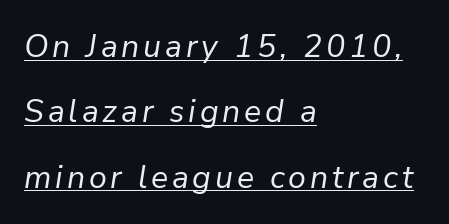
The image shows 32 px regular-weight type, italic (leaning right); set left-aligned, loose line spacing (2.04x), underlined; low stroke contrast and a medium x-height.
